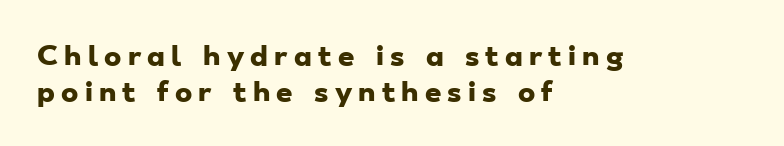
Look at the tracking — it's clearly loosened, letters drifting apart. Check under the words: just untouched page. The passage shown is emphatically bold. The lines in this sample share a left origin and differ only in where they stop. Regarding leading, the lines here are spaced in the standard way.
